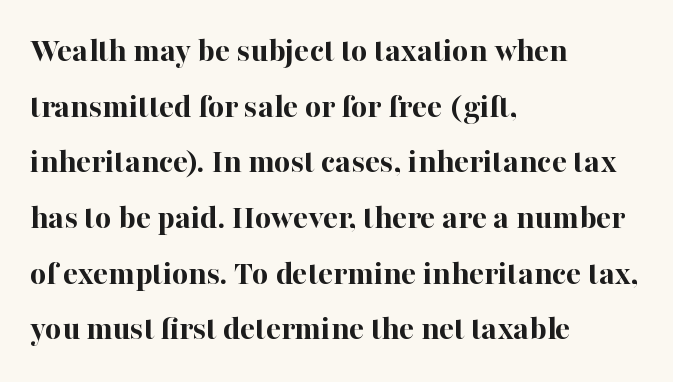
The image shows 35 px bold serif type, upright; set left-aligned, normal line spacing (1.59x), normal letter spacing, not underlined; high stroke contrast and a medium x-height.
